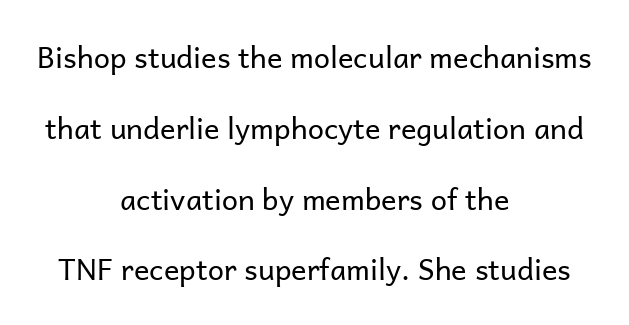
Q: Is the text bold? A: No.
Q: Is the text italic (slanted)? A: No, it is upright.
Q: Is the typeface a serif or a sans-serif typeface? A: Sans-serif.
Q: Is the text underlined? A: No.
Q: How is the paragraph aligned? A: Centered.
Q: Is the spacing between letters normal or unusually wide? A: Normal.
Q: Is the spacing between lines tight, normal or loose? A: Loose.
Q: Width (condensed, normal, or wide)? A: Normal.
Q: Stroke contrast? A: Low.
Q: x-height? A: Medium.
Q: Monospaced? A: No.
